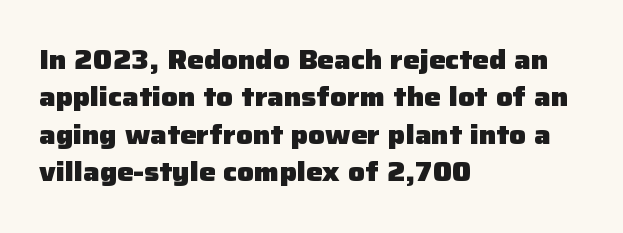
Q: Is the text bold? A: Yes.
Q: Is the text italic (slanted)? A: No, it is upright.
Q: Is the text underlined? A: No.
Q: How is the paragraph aligned? A: Left-aligned.
Q: Is the spacing between letters normal or unusually wide? A: Normal.
Q: Is the spacing between lines tight, normal or loose? A: Normal.
